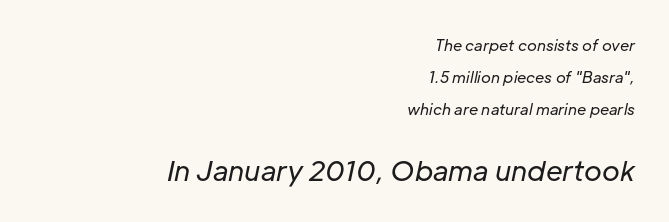
Letters have the restrained weight of plain body copy at most. No extra tracking has been applied to these lines. You can tell it's italic because the verticals aren't actually vertical. The letters in the lower block stand taller than those in the block above. Horizontal alignment here is rightward, an uncommon choice for prose.
